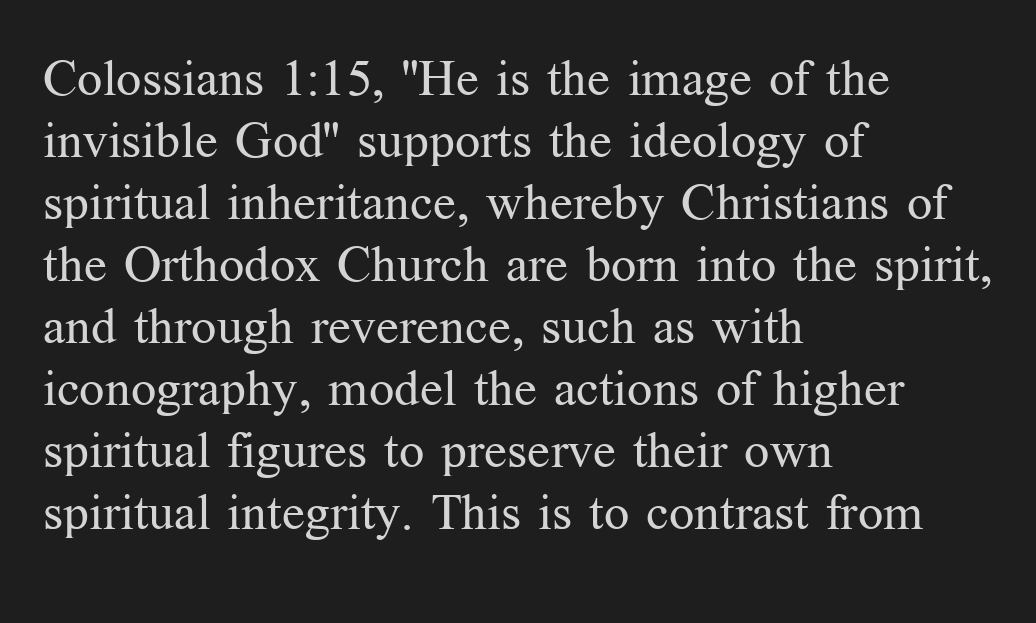
Q: Is the text bold? A: No.
Q: Is the text italic (slanted)? A: No, it is upright.
Q: Is the typeface a serif or a sans-serif typeface? A: Serif.
Q: Is the text underlined? A: No.
Q: How is the paragraph aligned? A: Left-aligned.
Q: Is the spacing between letters normal or unusually wide? A: Normal.
Q: Width (condensed, normal, or wide)? A: Normal.
Q: Stroke contrast? A: Medium.
Q: x-height? A: Medium.
Q: Monospaced? A: No.
